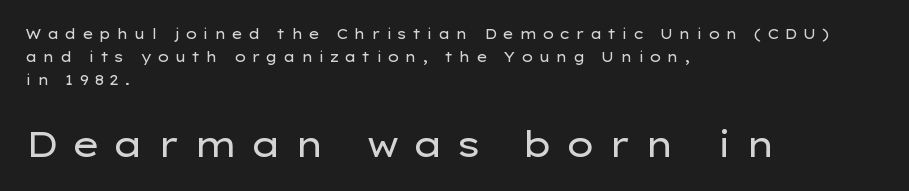
The image shows 35 px regular-weight, wide sans-serif type, upright; set left-aligned, normal line spacing (1.64x), unusually wide letter spacing (+0.36 em), not underlined; the second (bottom) block is 2.5x larger; low stroke contrast and a medium x-height.
